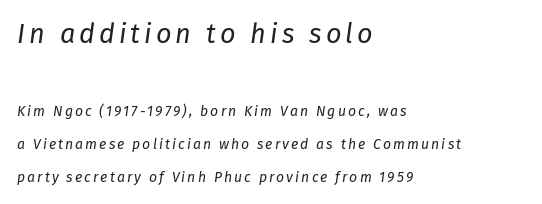
The image shows 27 px text type, italic (leaning right); set left-aligned, loose line spacing (2.36x), not underlined; the first (top) block is 1.93x larger.
